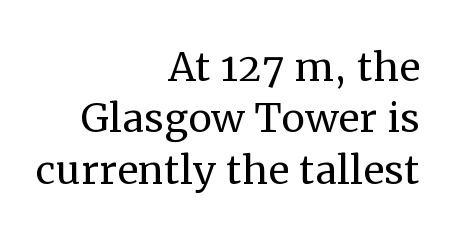
{"serif": "yes", "italic": "no", "bold": "no", "weight": "regular", "width": "normal", "stroke_contrast": "medium", "x_height": "medium", "monospaced": "no", "underline": "no", "align": "right", "line_spacing": "tight", "line_spacing_ratio": 0.97, "letter_spacing": "normal", "letter_spacing_em": 0.0, "glyph_px": 53}
